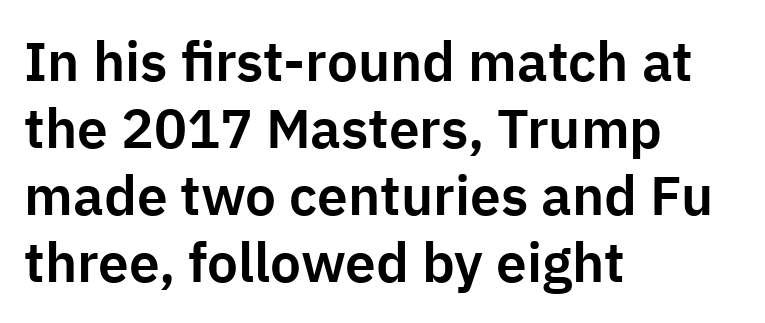
Q: Is the text italic (slanted)? A: No, it is upright.
Q: Is the typeface a serif or a sans-serif typeface? A: Sans-serif.
Q: Is the text underlined? A: No.
Q: How is the paragraph aligned? A: Left-aligned.
Q: Is the spacing between letters normal or unusually wide? A: Normal.
Q: Width (condensed, normal, or wide)? A: Normal.
Q: Stroke contrast? A: Low.
Q: x-height? A: Medium.
Q: Monospaced? A: No.
